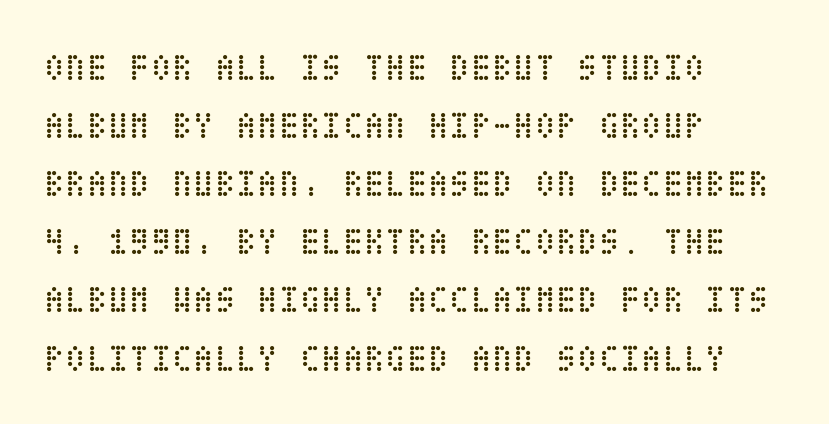
Think standard paragraph weight, or any step lighter than that. Reading down the block, your eye returns to a fixed left position each line. These lines keep a tight, regular rhythm from letter to letter. Type without underlining. The lettering holds an erect, upright posture throughout.
